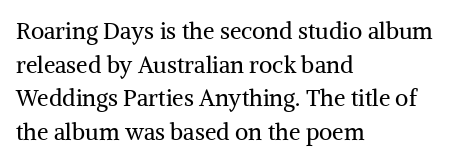
What stands out about the letter spacing? Nothing — it is the standard amount. Type without underlining. You can tell it's not italic because the verticals are truly vertical. Is there much room between lines? A standard amount, neither cramped nor airy.
